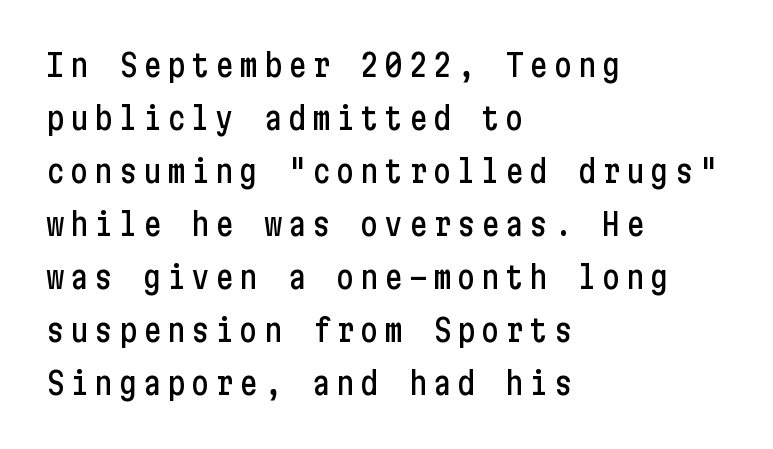
The image shows 31 px condensed sans-serif type, upright; set left-aligned, line spacing 1.71x, not underlined; low stroke contrast and a medium x-height.
